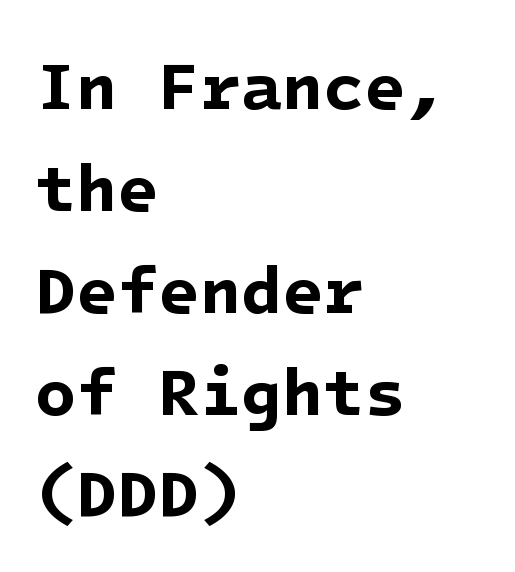
Casual observation: everything's shoved over to the left. Classification — sans serif. No extra tracking has been applied to these lines. Regular leading. Summary of weight: heavy, a full bold. Underline: absent.
